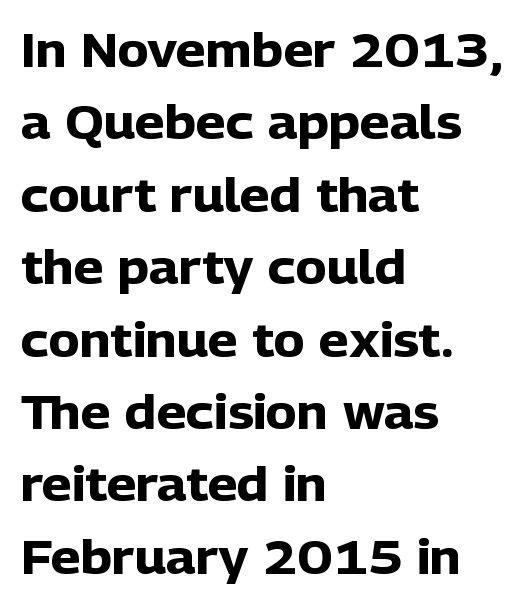
Q: Is the text bold? A: Yes.
Q: Is the text italic (slanted)? A: No, it is upright.
Q: Is the typeface a serif or a sans-serif typeface? A: Sans-serif.
Q: Is the text underlined? A: No.
Q: How is the paragraph aligned? A: Left-aligned.
Q: Is the spacing between letters normal or unusually wide? A: Normal.
Q: Is the spacing between lines tight, normal or loose? A: Normal.
Q: Width (condensed, normal, or wide)? A: Normal.
Q: Stroke contrast? A: Low.
Q: x-height? A: Medium.
Q: Monospaced? A: No.
